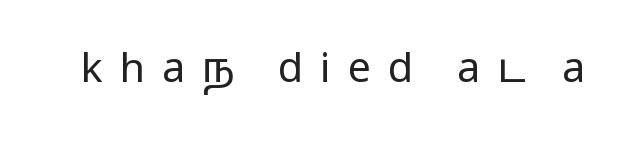
The image shows 41 px regular-weight, wide sans-serif type, upright; set unusually wide letter spacing (+0.41 em), not underlined; low stroke contrast and a medium x-height.
